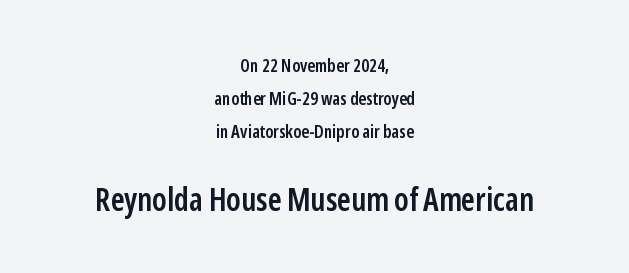
Size hierarchy here favors the trailing block over the leading one. These lines stack symmetrically, like a column narrowing and widening about its center. The face used here is a semibold: visibly heavier than regular, lighter than bold. A typesetter would mark this as roman, not italic. The horizontal fit of the characters is conventional and even.
